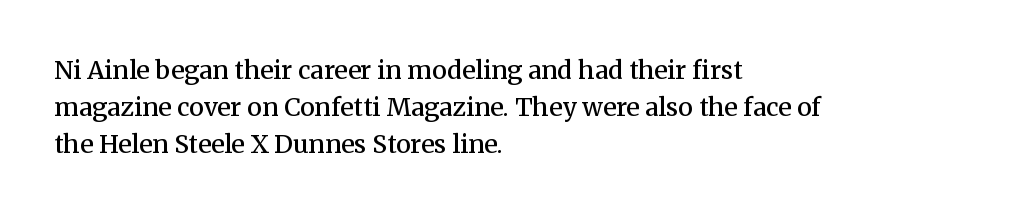
The image shows 25 px text type, upright; set left-aligned, normal line spacing (1.49x), normal letter spacing, not underlined.
